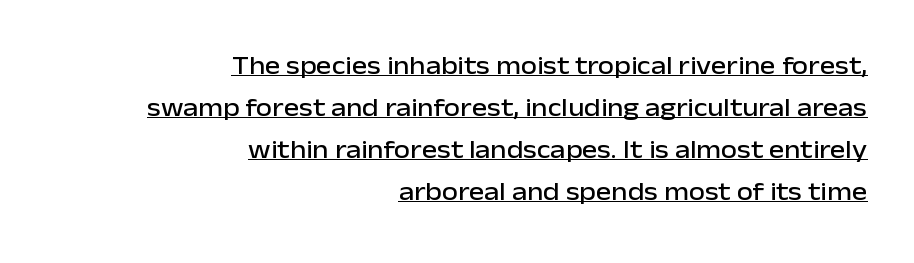
The image shows 26 px text type, upright; set right-aligned, normal line spacing (1.62x), normal letter spacing, underlined.
